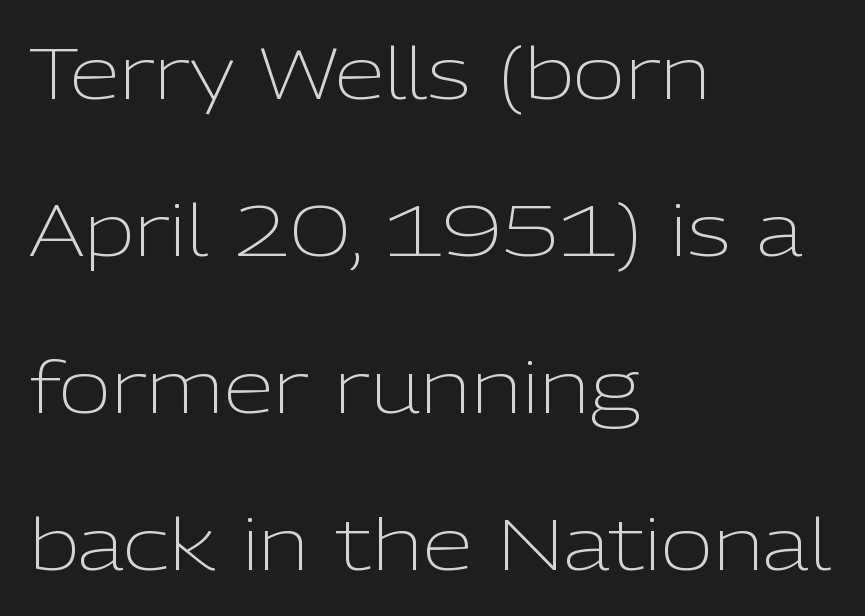
Vertical stems look standard width or narrower in stroke. If you drew a line through each stem, it would be perfectly vertical. Caption: standard tracking, unaltered. Font category for this specimen: sans-serif. This block would shrink considerably if given ordinary leading; it's expanded now.
